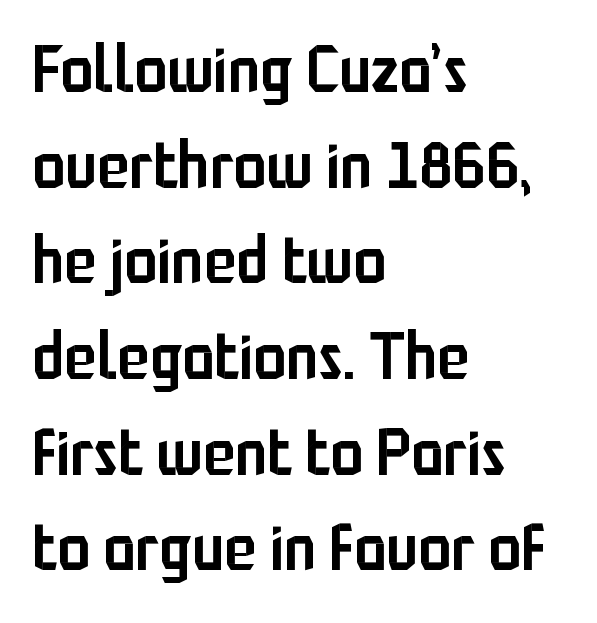
This is sans-serif lettering, the kind often seen on screens and signage. If you measured baseline to baseline, you'd find a middling distance. Has an underline been added? It has not. This sample has the flowing, uneven cadence of proportional lettering. The passage is arranged the way most books set body copy — flush left. You could call the tracking neutral — neither tight nor loose.
